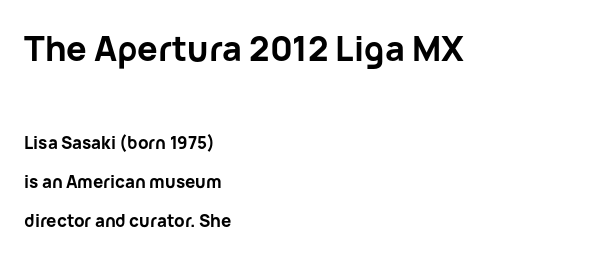
The image shows 34 px bold sans-serif type, upright; set left-aligned, loose line spacing (2.31x), normal letter spacing, not underlined; the first (top) block is 2.0x larger; low stroke contrast and a medium x-height.
